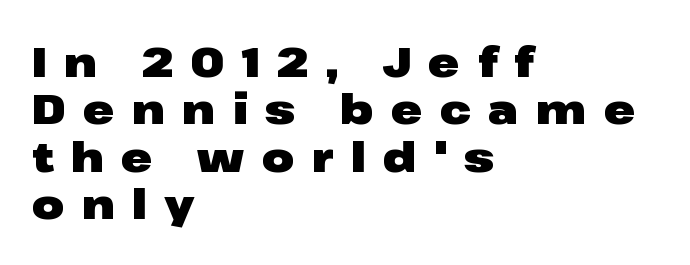
Q: Is the text bold? A: Yes.
Q: Is the text italic (slanted)? A: No, it is upright.
Q: Is the typeface a serif or a sans-serif typeface? A: Sans-serif.
Q: Is the text underlined? A: No.
Q: How is the paragraph aligned? A: Left-aligned.
Q: Is the spacing between letters normal or unusually wide? A: Unusually wide.
Q: Is the spacing between lines tight, normal or loose? A: Tight.
Q: Width (condensed, normal, or wide)? A: Wide.
Q: Stroke contrast? A: Low.
Q: x-height? A: Medium.
Q: Monospaced? A: No.
